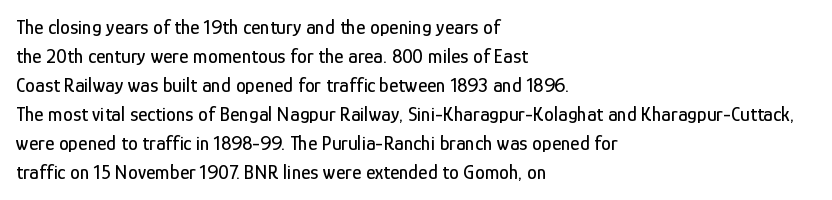
Rows of type keep a routine distance in the vertical direction. Is the block centered? No — it sits flush against the left margin. No italicization has been applied; the sample stays upright. Letters rest on an invisible, unmarked baseline.
